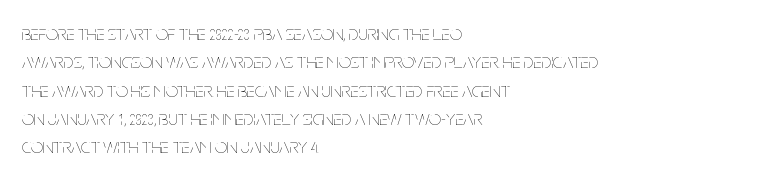
{"italic": "no", "bold": "no", "underline": "no", "align": "left", "line_spacing": "normal", "line_spacing_ratio": 1.35, "letter_spacing": "normal", "letter_spacing_em": 0.0, "glyph_px": 21}
